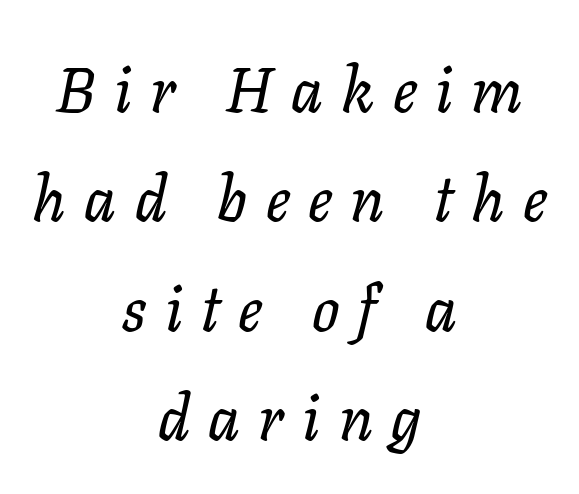
{"serif": "yes", "italic": "yes", "lean": "right", "slant_degrees": 11, "width": "normal", "stroke_contrast": "low", "x_height": "medium", "monospaced": "no", "underline": "no", "align": "center", "line_spacing_ratio": 1.71, "letter_spacing": "wide", "letter_spacing_em": 0.29, "glyph_px": 64}
